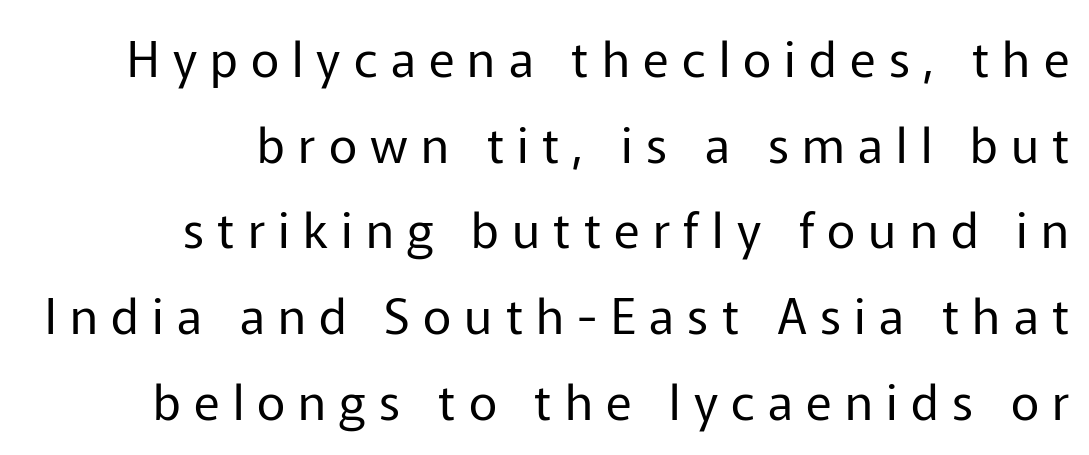
Counters stay open thanks to moderate or lighter strokes. Words appear elongated and porous because spacing is wide. You could not count columns in this text — the font is proportionally spaced. Note: no serifs on the glyphs.
